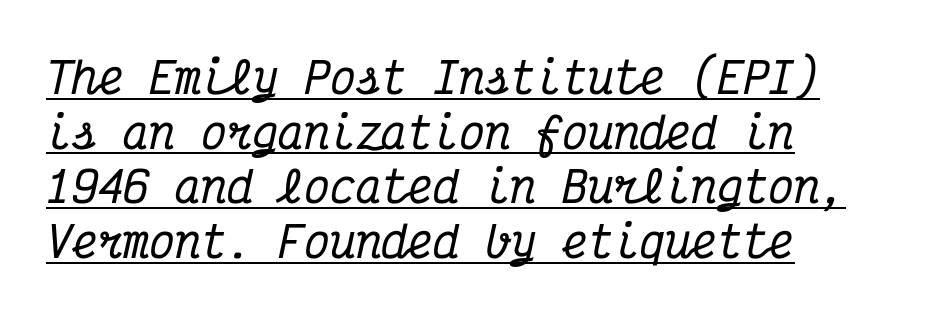
If you drew a ruler down the left edge, every line would touch it. You could count columns in this text — the font is strictly monospaced. The font family rendered here belongs to the serif group. A typesetter would mark this as italic. These lines sit exactly where default settings would place them. Like a heading marked for emphasis, these lines bear an underscore.
